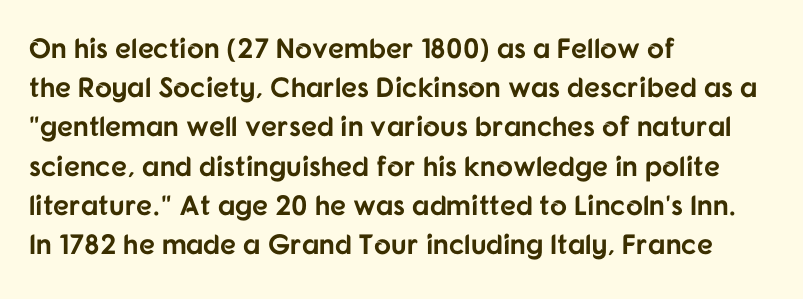
{"serif": "no", "italic": "no", "bold": "yes", "weight": "bold", "width": "normal", "stroke_contrast": "low", "x_height": "medium", "monospaced": "no", "underline": "no", "align": "left", "line_spacing": "normal", "line_spacing_ratio": 1.4, "letter_spacing": "normal", "letter_spacing_em": 0.0, "glyph_px": 28}
